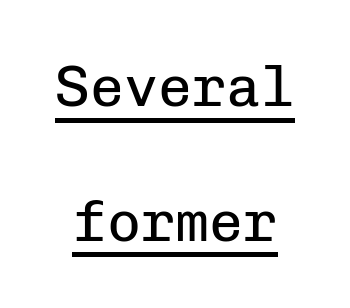
Q: Is the text bold? A: No.
Q: Is the text italic (slanted)? A: No, it is upright.
Q: Is the typeface a serif or a sans-serif typeface? A: Sans-serif.
Q: Is the text underlined? A: Yes.
Q: Is the spacing between letters normal or unusually wide? A: Normal.
Q: Is the spacing between lines tight, normal or loose? A: Loose.
Q: Width (condensed, normal, or wide)? A: Normal.
Q: Stroke contrast? A: Low.
Q: x-height? A: Medium.
Q: Monospaced? A: Yes.
